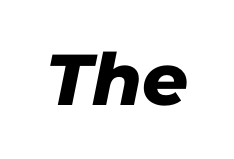
{"serif": "no", "width": "normal", "stroke_contrast": "low", "x_height": "medium", "monospaced": "no", "underline": "no", "letter_spacing": "normal", "letter_spacing_em": 0.0, "glyph_px": 72}
